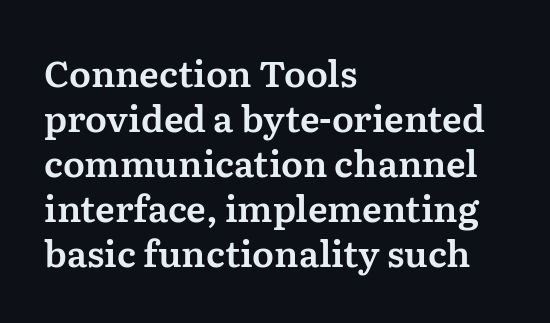
{"serif": "yes", "italic": "no", "width": "normal", "stroke_contrast": "medium", "x_height": "medium", "monospaced": "no", "underline": "no", "align": "left", "line_spacing": "normal", "line_spacing_ratio": 1.25, "letter_spacing": "normal", "letter_spacing_em": 0.0, "glyph_px": 36}
